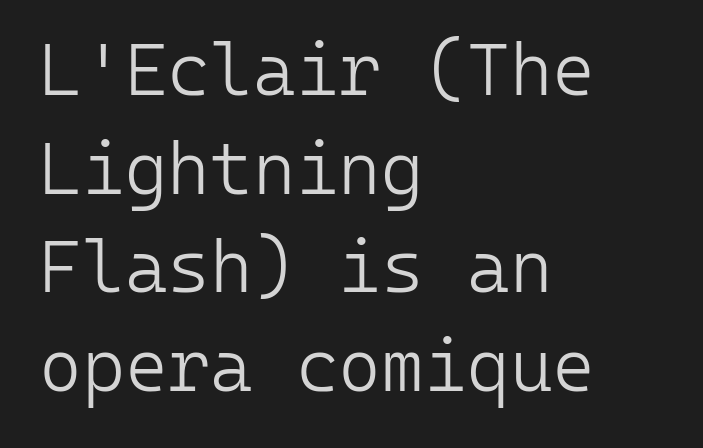
{"serif": "no", "italic": "no", "bold": "no", "weight": "light", "width": "normal", "stroke_contrast": "low", "x_height": "medium", "monospaced": "yes", "underline": "no", "align": "left", "line_spacing": "normal", "line_spacing_ratio": 1.35, "letter_spacing": "normal", "letter_spacing_em": 0.0, "glyph_px": 73}
